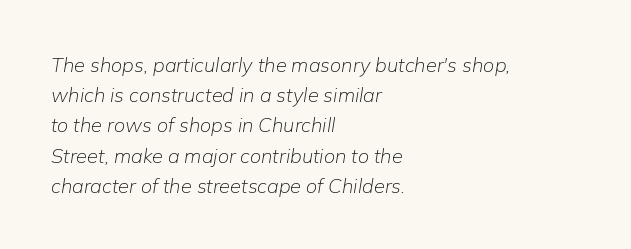
{"italic": "yes", "lean": "right", "slant_degrees": 9, "bold": "no", "underline": "no", "align": "left", "line_spacing": "normal", "line_spacing_ratio": 1.51, "letter_spacing": "normal", "letter_spacing_em": 0.0, "glyph_px": 20}
